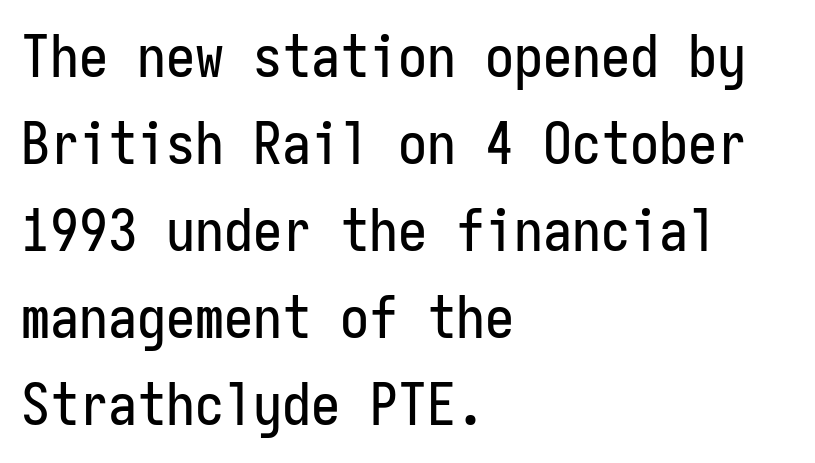
The specimen reads as upright at a glance. Bare-footed words on every line. The letters march in equal steps, a hallmark of fixed-pitch type. The type family on display is of the sans-serif kind.
